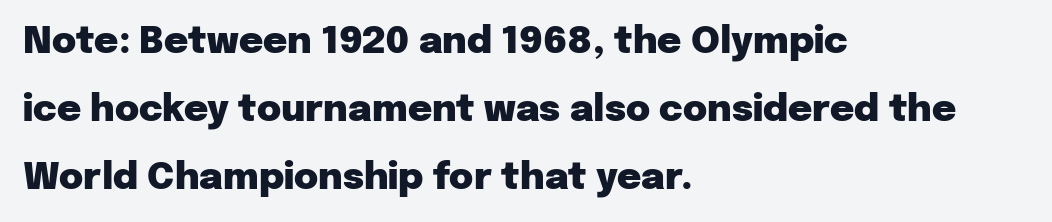
{"serif": "no", "italic": "no", "bold": "yes", "weight": "heavy", "width": "normal", "stroke_contrast": "low", "x_height": "medium", "monospaced": "no", "underline": "no", "align": "left", "line_spacing_ratio": 1.84, "letter_spacing": "normal", "letter_spacing_em": 0.0, "glyph_px": 37}
